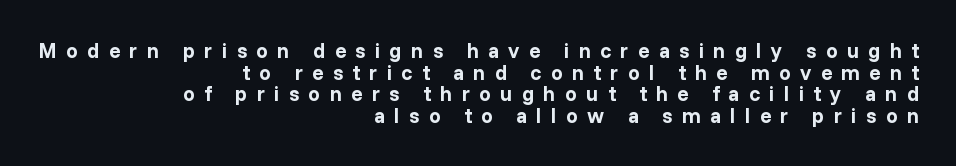
{"italic": "no", "bold": "yes", "underline": "no", "align": "right", "line_spacing": "tight", "line_spacing_ratio": 1.03, "letter_spacing": "wide", "letter_spacing_em": 0.44, "glyph_px": 21}
